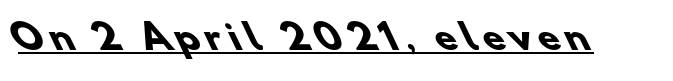
The image shows 35 px heavy sans-serif type; set underlined; low stroke contrast and a small x-height.
